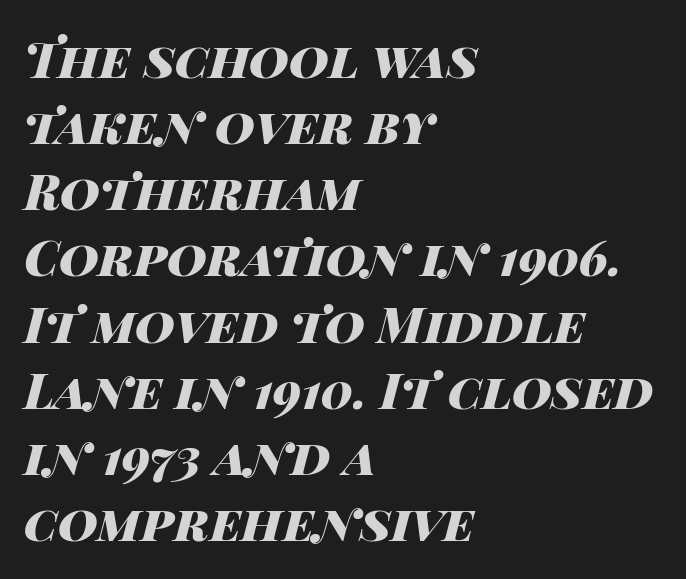
The image shows 49 px heavy, wide type, italic (leaning right); set left-aligned, normal line spacing (1.35x), normal letter spacing, not underlined; high stroke contrast and a large x-height.
